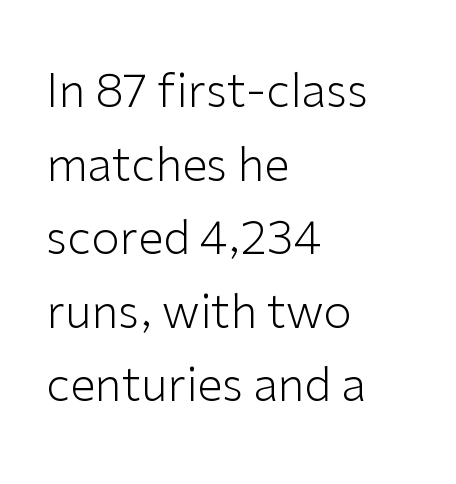
Q: Is the text bold? A: No.
Q: Is the text italic (slanted)? A: No, it is upright.
Q: Is the typeface a serif or a sans-serif typeface? A: Sans-serif.
Q: Is the text underlined? A: No.
Q: How is the paragraph aligned? A: Left-aligned.
Q: Is the spacing between letters normal or unusually wide? A: Normal.
Q: Is the spacing between lines tight, normal or loose? A: Normal.
Q: Width (condensed, normal, or wide)? A: Normal.
Q: Stroke contrast? A: Low.
Q: x-height? A: Medium.
Q: Monospaced? A: No.
